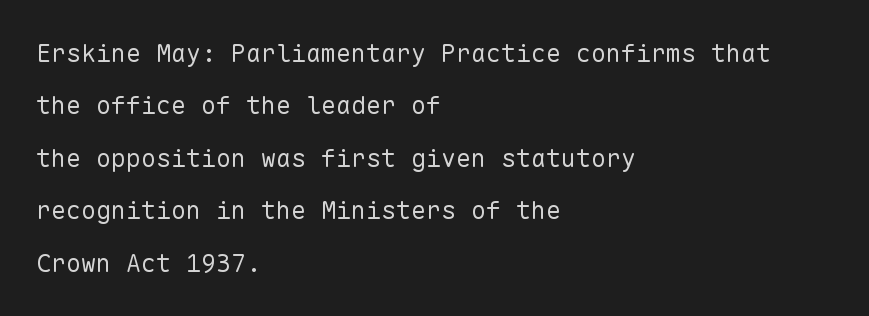
The image shows 25 px text type, upright; set left-aligned, loose line spacing (2.1x), normal letter spacing, not underlined.
